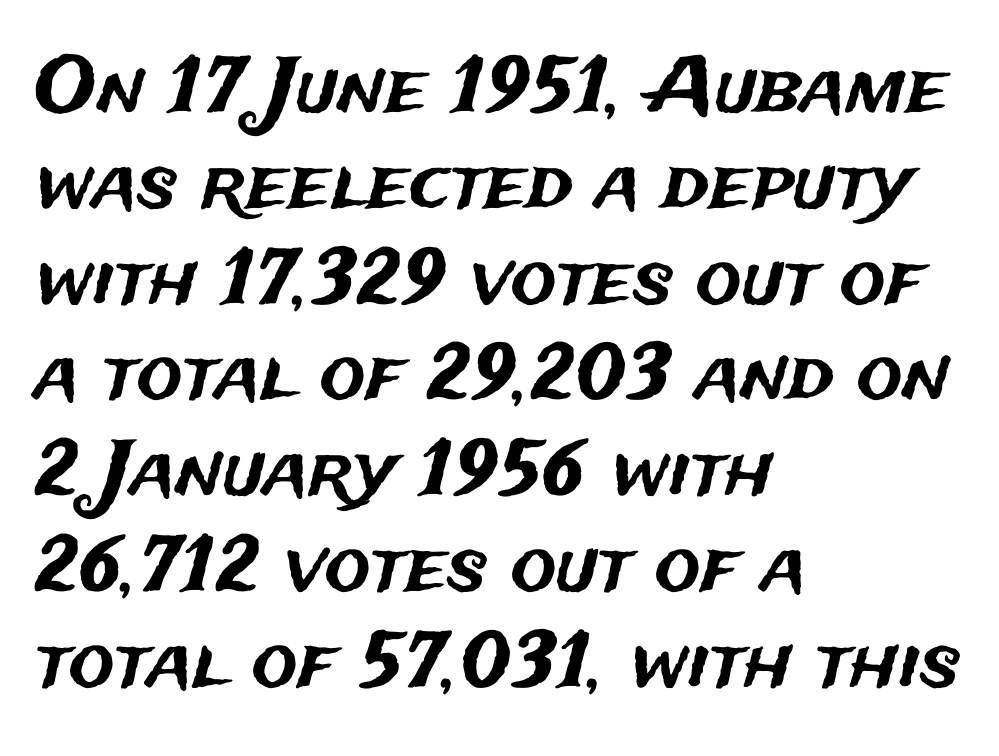
{"serif": "no", "width": "normal", "stroke_contrast": "medium", "x_height": "medium", "monospaced": "no", "underline": "no", "align": "left", "line_spacing": "normal", "line_spacing_ratio": 1.26, "letter_spacing": "normal", "letter_spacing_em": 0.0, "glyph_px": 76}
